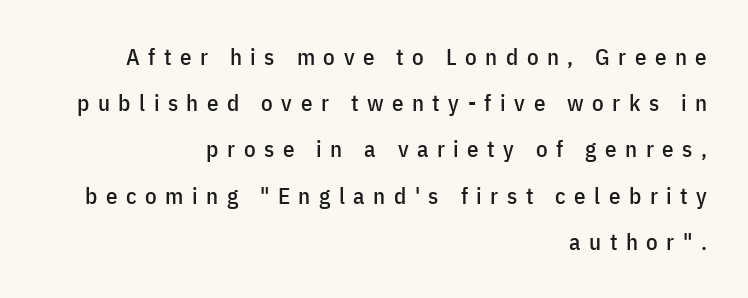
The image shows 23 px text type, upright; set right-aligned, loose line spacing (2.01x), unusually wide letter spacing (+0.37 em), not underlined.
